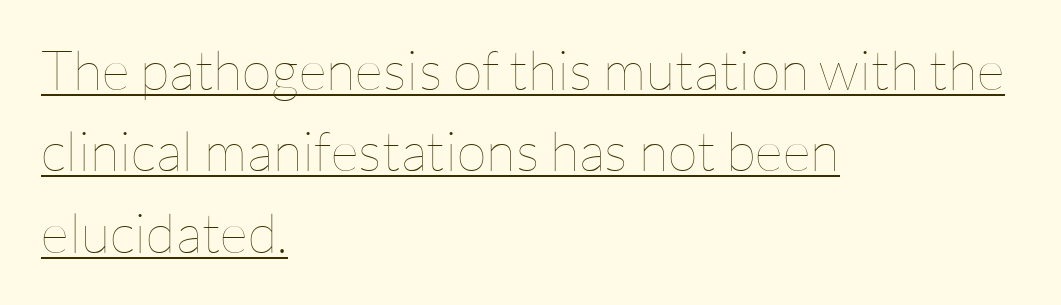
{"italic": "no", "bold": "no", "weight": "thin", "width": "normal", "stroke_contrast": "low", "x_height": "medium", "monospaced": "no", "underline": "yes", "align": "left", "line_spacing": "normal", "line_spacing_ratio": 1.48, "letter_spacing": "normal", "letter_spacing_em": 0.0, "glyph_px": 55}
